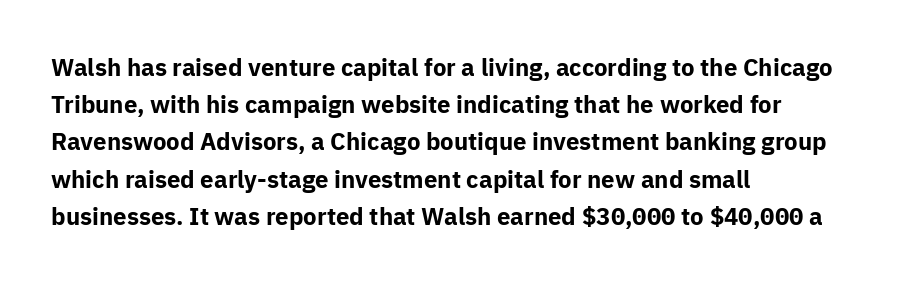
The passage shown has conventional tracking throughout. Underline: absent. The lines in this sample share a left origin and differ only in where they stop. These lines carry a lot of weight — the face is fully bold. Leading: standard. Characters remain perfectly vertical along every line.
